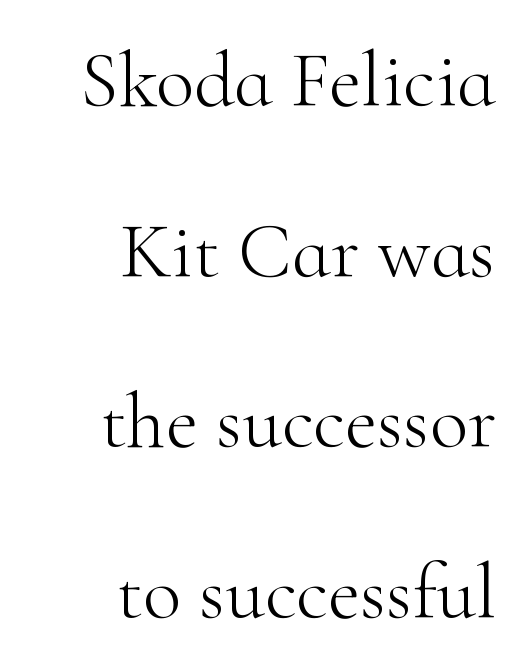
The image shows 79 px light serif type, upright; set right-aligned, loose line spacing (2.16x), normal letter spacing, not underlined; high stroke contrast and a small x-height.
